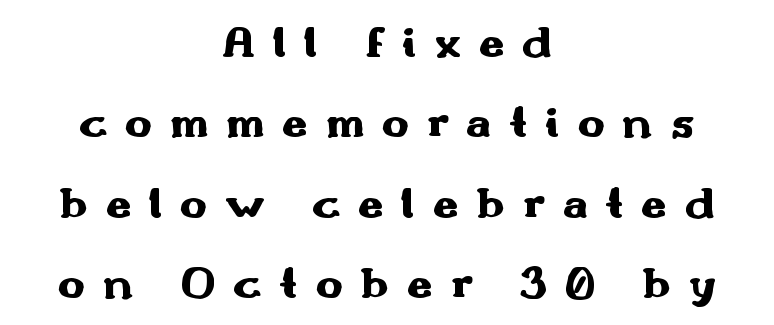
The image shows 46 px heavy, wide sans-serif type, upright; set centered, line spacing 1.75x, unusually wide letter spacing (+0.38 em), not underlined; medium stroke contrast and a small x-height.
